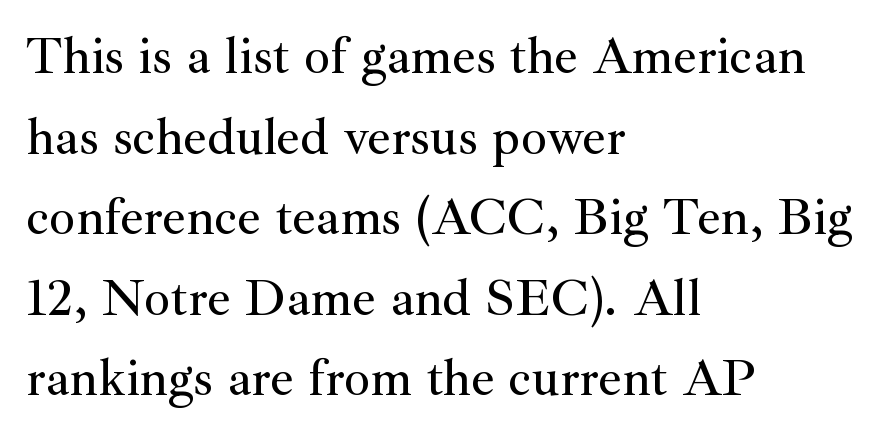
{"serif": "yes", "italic": "no", "width": "normal", "stroke_contrast": "medium", "x_height": "small", "monospaced": "no", "underline": "no", "align": "left", "line_spacing": "normal", "line_spacing_ratio": 1.55, "letter_spacing": "normal", "letter_spacing_em": 0.0, "glyph_px": 52}
